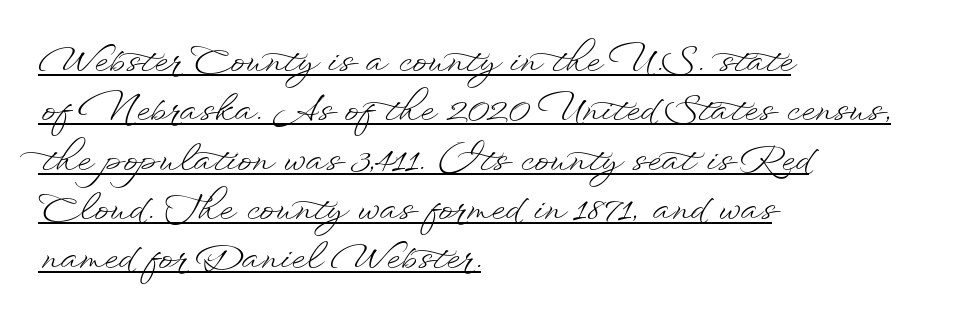
Q: Is the text bold? A: No.
Q: Is the text italic (slanted)? A: Yes.
Q: Is the text underlined? A: Yes.
Q: How is the paragraph aligned? A: Left-aligned.
Q: Is the spacing between letters normal or unusually wide? A: Normal.
Q: Is the spacing between lines tight, normal or loose? A: Normal.
Q: Width (condensed, normal, or wide)? A: Wide.
Q: Stroke contrast? A: Low.
Q: x-height? A: Small.
Q: Monospaced? A: No.
